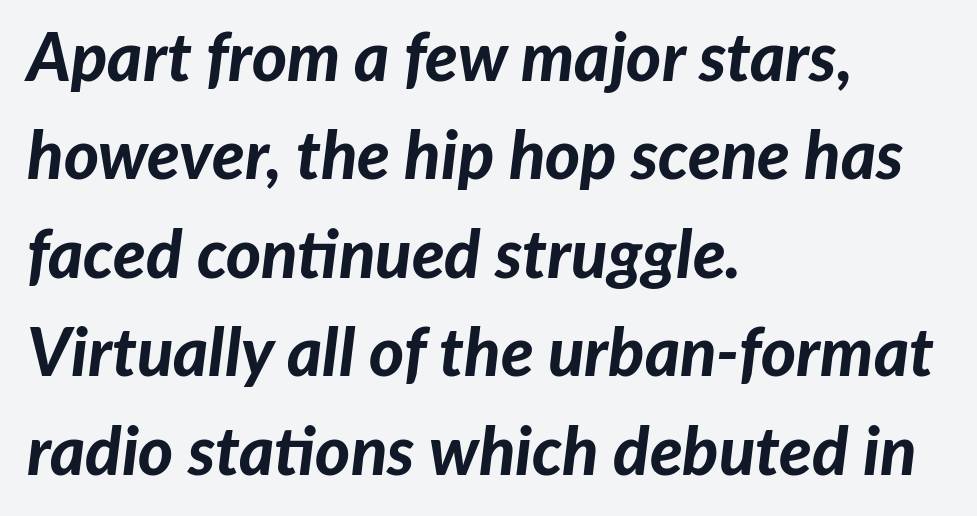
{"italic": "yes", "lean": "right", "slant_degrees": 7, "bold": "yes", "weight": "bold", "width": "normal", "stroke_contrast": "low", "x_height": "medium", "monospaced": "no", "underline": "no", "align": "left", "line_spacing": "normal", "line_spacing_ratio": 1.47, "letter_spacing": "normal", "letter_spacing_em": 0.0, "glyph_px": 67}
